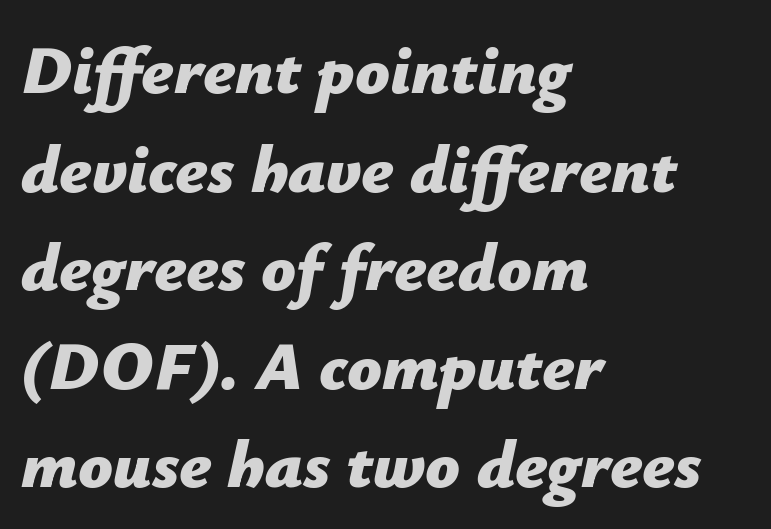
The image shows 68 px bold type, italic (leaning right); set left-aligned, normal line spacing (1.45x), normal letter spacing, not underlined; low stroke contrast and a medium x-height.
